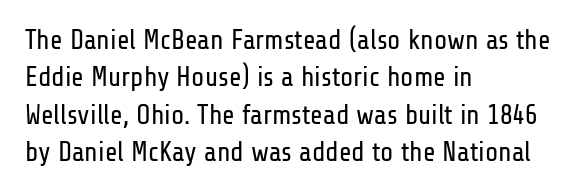
Interline gaps are of average width in this sample. Inter-character spacing is left at the font's built-in metrics. If you drew a line through each stem, it would be perfectly vertical. Words float on clear page, feet unadorned. Each line starts at the same left margin while the right side varies.
